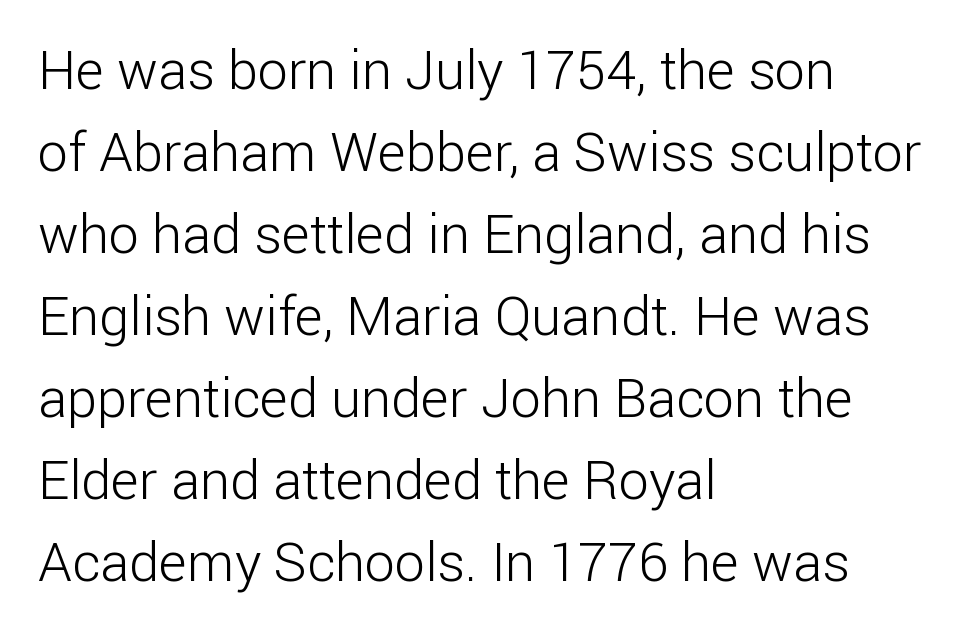
Students, observe: this is what conventionally led text looks like. Reading down the block, your eye returns to a fixed left position each line. Words appear dense and cohesive because spacing is normal. Posture: straight, roman, zero tilt. Has an underline been added? It has not.
